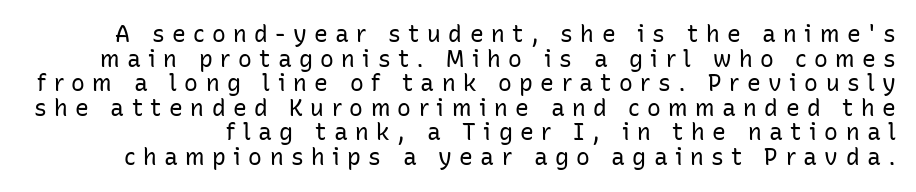
Is the stroke heavy? The answer is a plain regular-or-lighter. This rendering widens character spacing well past its baseline value. Vertical strokes here are truly vertical. A clean baseline with only descenders dipping below it. You could barely slide anything between these rows.
